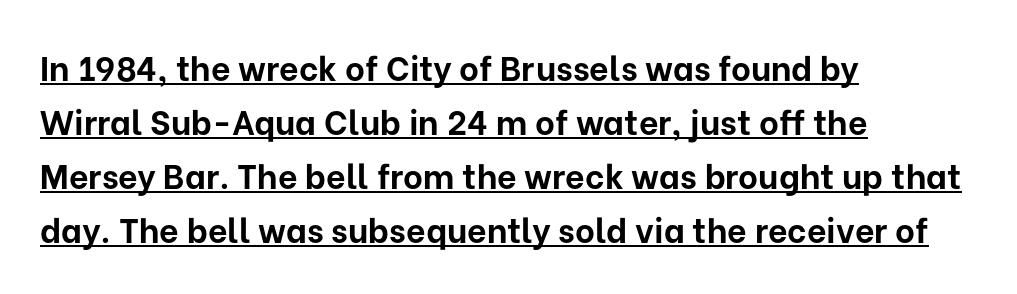
Q: Is the text bold? A: Yes.
Q: Is the text italic (slanted)? A: No, it is upright.
Q: Is the typeface a serif or a sans-serif typeface? A: Sans-serif.
Q: Is the text underlined? A: Yes.
Q: How is the paragraph aligned? A: Left-aligned.
Q: Is the spacing between letters normal or unusually wide? A: Normal.
Q: Is the spacing between lines tight, normal or loose? A: Normal.
Q: Width (condensed, normal, or wide)? A: Normal.
Q: Stroke contrast? A: Low.
Q: x-height? A: Medium.
Q: Monospaced? A: No.
